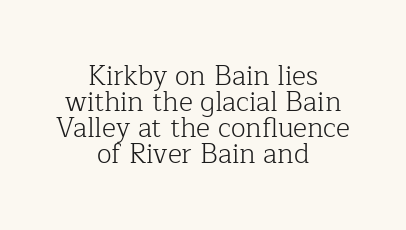
Every stem runs plumb, perpendicular to the baseline. The paragraph has two soft edges and a firm central axis. Is the type heavy? It reads as light-to-regular instead. In terms of letterspacing, this is plain default setting.
